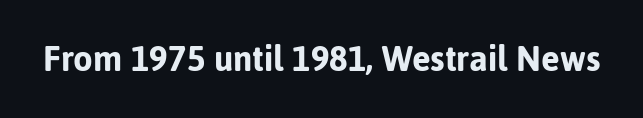
{"serif": "no", "italic": "no", "width": "normal", "stroke_contrast": "low", "x_height": "medium", "monospaced": "no", "underline": "no", "letter_spacing": "normal", "letter_spacing_em": 0.0, "glyph_px": 40}
